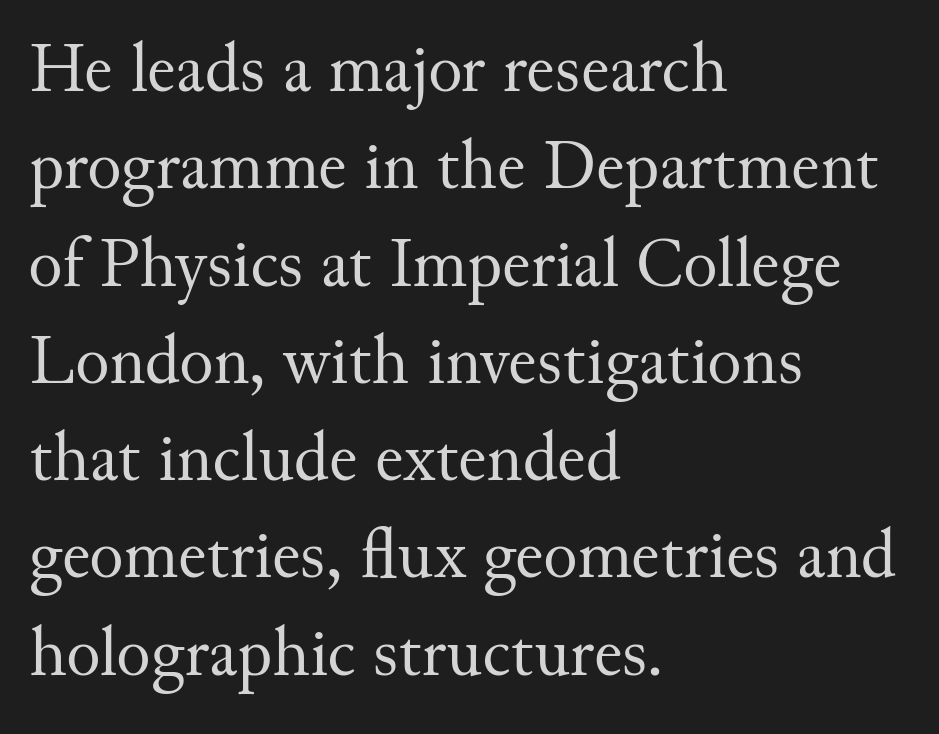
{"serif": "yes", "italic": "no", "bold": "no", "weight": "regular", "width": "normal", "stroke_contrast": "medium", "x_height": "small", "monospaced": "no", "underline": "no", "align": "left", "line_spacing": "normal", "line_spacing_ratio": 1.37, "letter_spacing": "normal", "letter_spacing_em": 0.0, "glyph_px": 71}
